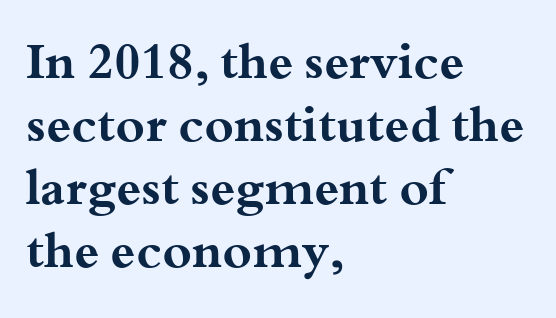
The image shows 50 px bold, wide serif type, upright; set left-aligned, normal line spacing (1.26x), normal letter spacing, not underlined; medium stroke contrast and a small x-height.
